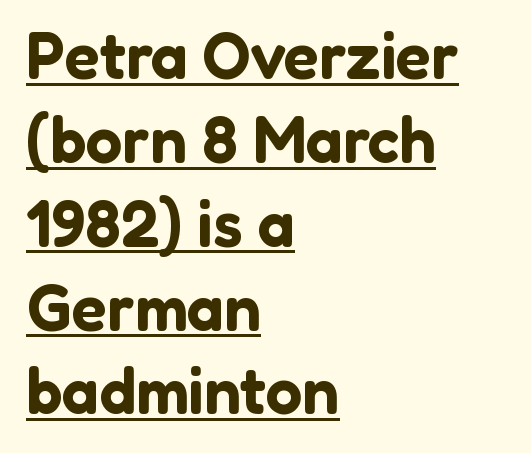
The image shows 65 px sans-serif type, upright; set left-aligned, normal line spacing (1.29x), normal letter spacing, underlined; low stroke contrast and a medium x-height.
